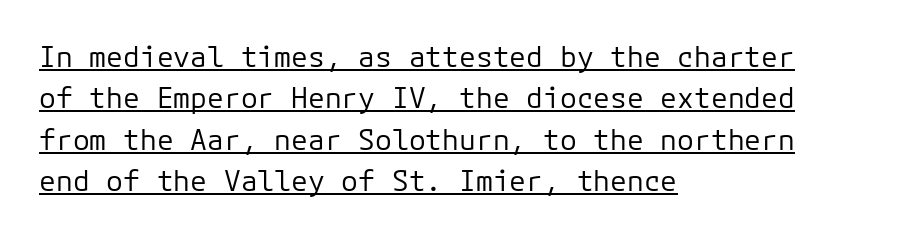
The image shows 28 px regular-weight sans-serif type, upright, monospaced; set left-aligned, normal line spacing (1.48x), normal letter spacing, underlined; low stroke contrast and a medium x-height.
